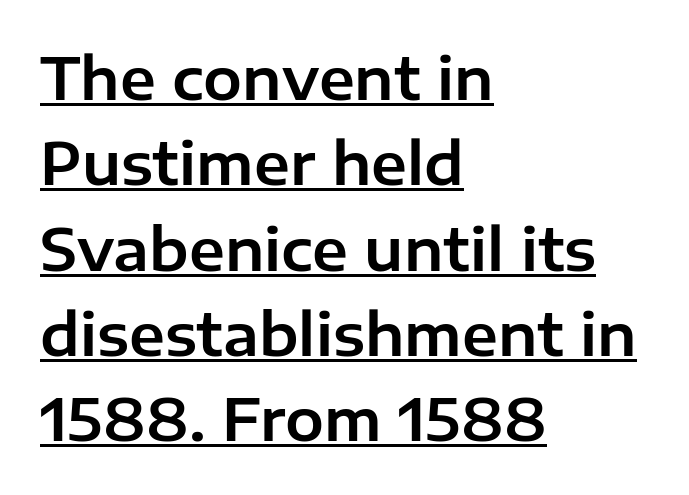
The image shows 58 px sans-serif type, upright; set left-aligned, normal line spacing (1.47x), normal letter spacing, underlined; low stroke contrast and a medium x-height.
